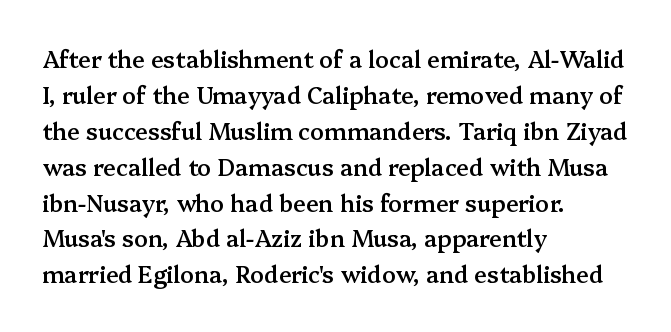
Q: Is the text bold? A: Semi-bold.
Q: Is the text italic (slanted)? A: No, it is upright.
Q: Is the text underlined? A: No.
Q: How is the paragraph aligned? A: Left-aligned.
Q: Is the spacing between letters normal or unusually wide? A: Normal.
Q: Is the spacing between lines tight, normal or loose? A: Normal.
